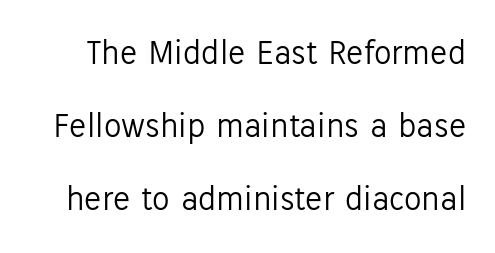
{"serif": "no", "italic": "no", "bold": "no", "weight": "light", "width": "normal", "stroke_contrast": "low", "x_height": "medium", "monospaced": "no", "underline": "no", "line_spacing": "loose", "line_spacing_ratio": 2.09, "letter_spacing": "normal", "letter_spacing_em": 0.0, "glyph_px": 35}
